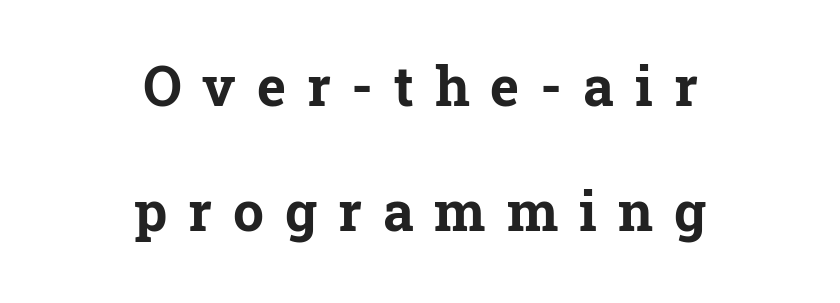
The image shows 55 px bold serif type, upright; set centered, loose line spacing (2.28x), unusually wide letter spacing (+0.38 em), not underlined; low stroke contrast and a medium x-height.
